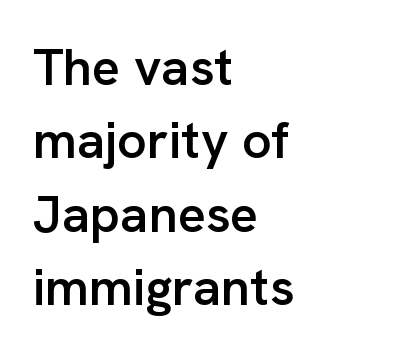
Q: Is the text bold? A: Semi-bold.
Q: Is the text italic (slanted)? A: No, it is upright.
Q: Is the typeface a serif or a sans-serif typeface? A: Sans-serif.
Q: Is the text underlined? A: No.
Q: How is the paragraph aligned? A: Left-aligned.
Q: Is the spacing between letters normal or unusually wide? A: Normal.
Q: Is the spacing between lines tight, normal or loose? A: Normal.
Q: Width (condensed, normal, or wide)? A: Normal.
Q: Stroke contrast? A: Low.
Q: x-height? A: Medium.
Q: Monospaced? A: No.
